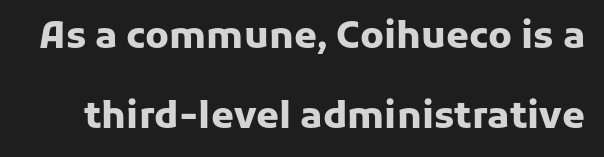
The image shows 37 px heavy sans-serif type, upright; set loose line spacing (2.17x), normal letter spacing, not underlined; low stroke contrast and a medium x-height.
